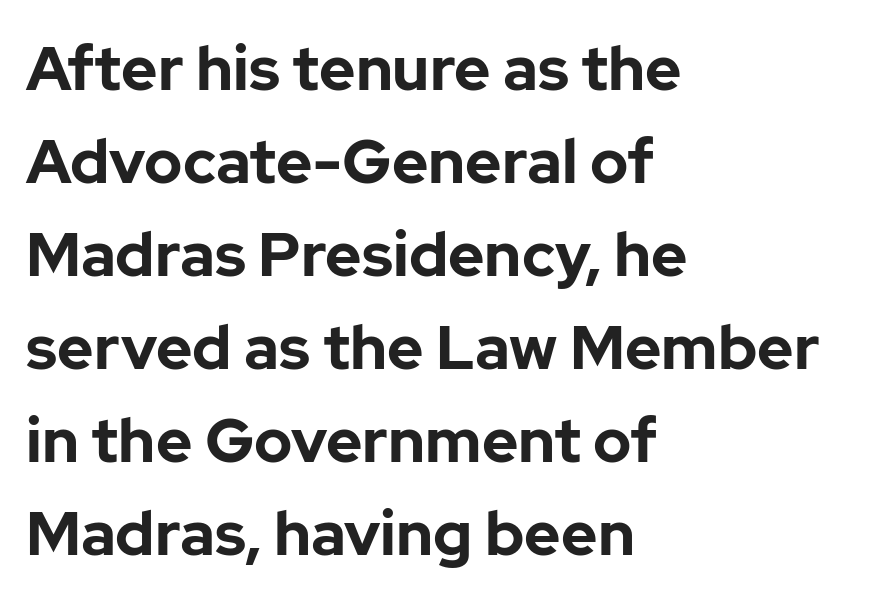
The image shows 62 px bold sans-serif type, upright; set left-aligned, normal line spacing (1.5x), normal letter spacing, not underlined; low stroke contrast and a medium x-height.
